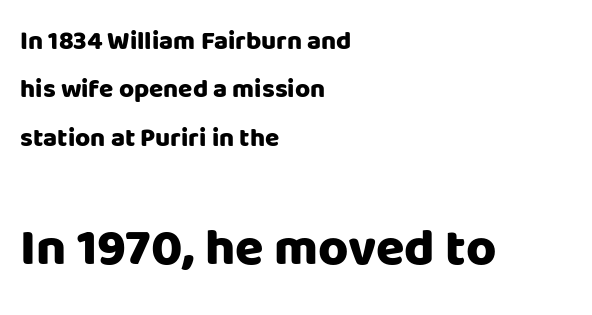
The image shows 52 px heavy sans-serif type, upright; set left-aligned, line spacing 1.86x, normal letter spacing, not underlined; the second (bottom) block is 2.0x larger; low stroke contrast and a large x-height.
